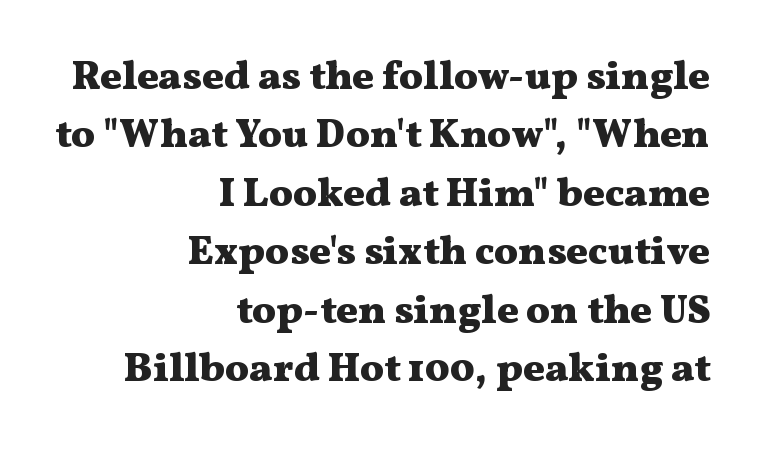
The lines sit at an ordinary, default distance from one another. Strokes here are thick enough to call this a true bold. A typesetter would call this zero additional tracking. The area under the type is left untouched. The rendering uses natural spacing where letterforms have individual widths.
